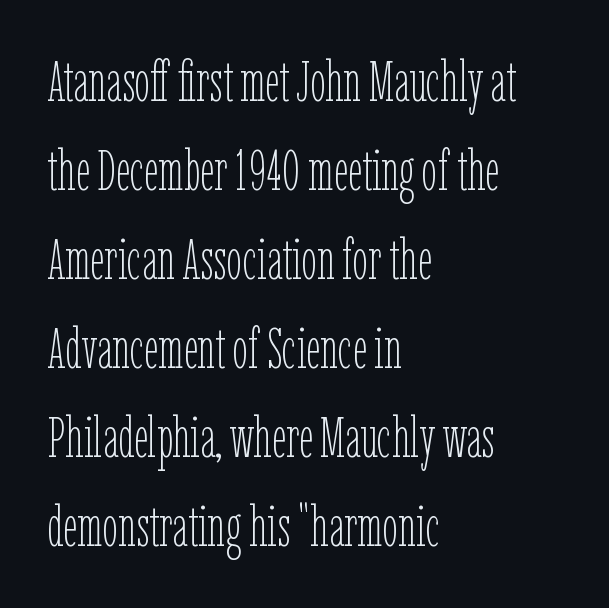
The image shows 56 px thin, condensed type, upright; set left-aligned, normal line spacing (1.59x), normal letter spacing, not underlined; low stroke contrast and a medium x-height.
